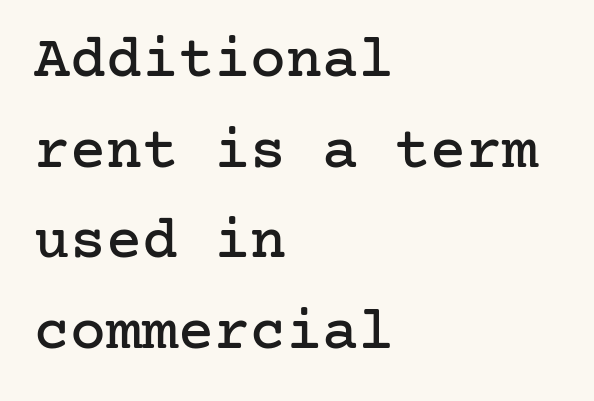
If you measured baseline to baseline, you'd find a middling distance. Is the letter spacing exaggerated? No — it looks like the ordinary default. Check the space under the baseline: it is left empty. The paragraph shown leans on its left margin. Classification — serif. Vertical strokes here are truly vertical.
